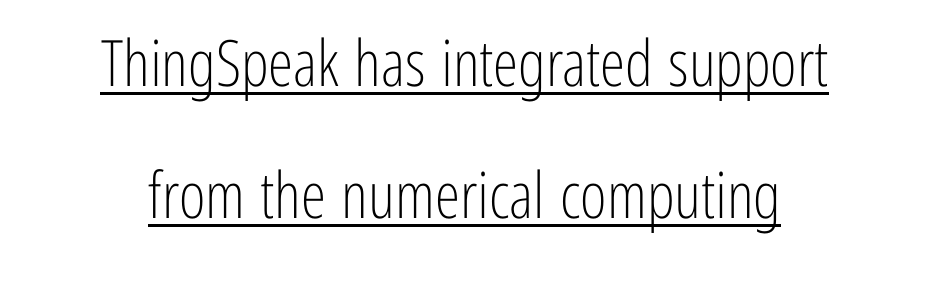
{"serif": "no", "italic": "no", "bold": "no", "weight": "light", "width": "condensed", "stroke_contrast": "low", "x_height": "medium", "monospaced": "no", "underline": "yes", "align": "center", "line_spacing": "loose", "line_spacing_ratio": 2.06, "letter_spacing": "normal", "letter_spacing_em": 0.0, "glyph_px": 64}
